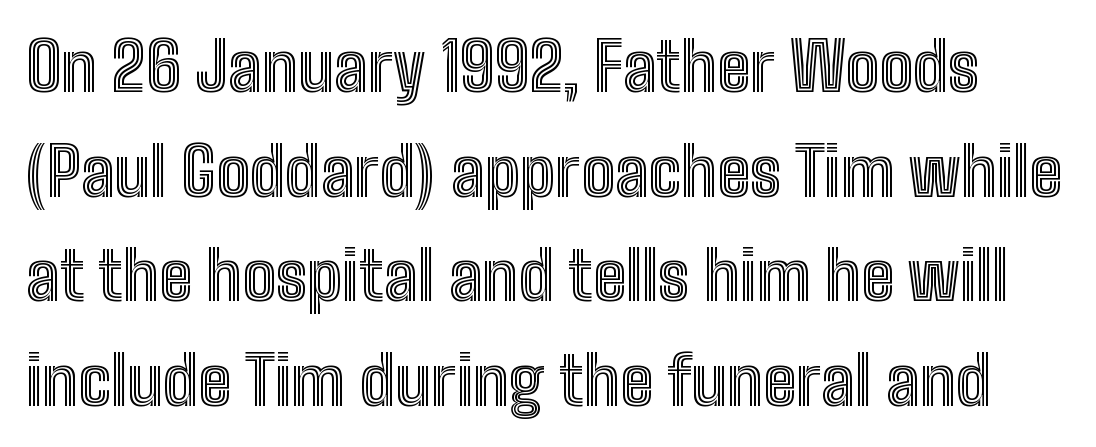
{"italic": "no", "width": "condensed", "x_height": "medium", "monospaced": "no", "underline": "no", "line_spacing": "normal", "line_spacing_ratio": 1.56, "letter_spacing": "normal", "letter_spacing_em": 0.0, "glyph_px": 67}
